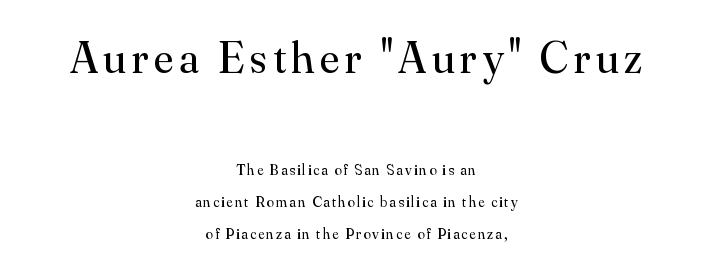
The image shows 45 px regular-weight serif type, upright; set centered, loose line spacing (2.14x), not underlined; the first (top) block is 3.0x larger; medium stroke contrast and a small x-height.
